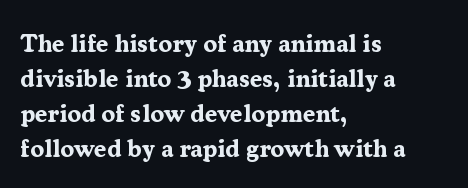
{"italic": "no", "bold": "yes", "underline": "no", "align": "left", "line_spacing": "normal", "line_spacing_ratio": 1.4, "letter_spacing": "normal", "letter_spacing_em": 0.0, "glyph_px": 25}
